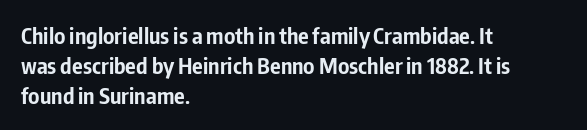
Q: Is the text bold? A: Yes.
Q: Is the text italic (slanted)? A: No, it is upright.
Q: Is the text underlined? A: No.
Q: How is the paragraph aligned? A: Left-aligned.
Q: Is the spacing between letters normal or unusually wide? A: Normal.
Q: Is the spacing between lines tight, normal or loose? A: Normal.
